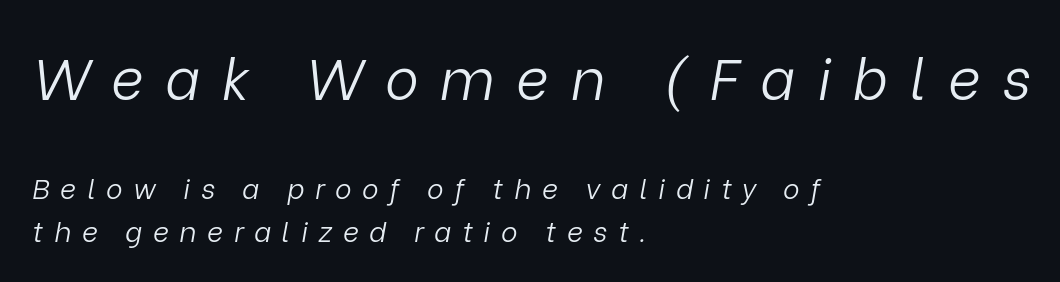
Q: Is the text bold? A: No.
Q: Is the text italic (slanted)? A: Yes, it leans right by about 9 degrees.
Q: Is the text underlined? A: No.
Q: How is the paragraph aligned? A: Left-aligned.
Q: Is the spacing between letters normal or unusually wide? A: Unusually wide.
Q: Is the spacing between lines tight, normal or loose? A: Normal.
Q: Which block of text is set in a larger size, the first (top) or the second (bottom)? A: The first (top) one.
Q: Width (condensed, normal, or wide)? A: Normal.
Q: Stroke contrast? A: Low.
Q: x-height? A: Medium.
Q: Monospaced? A: No.
